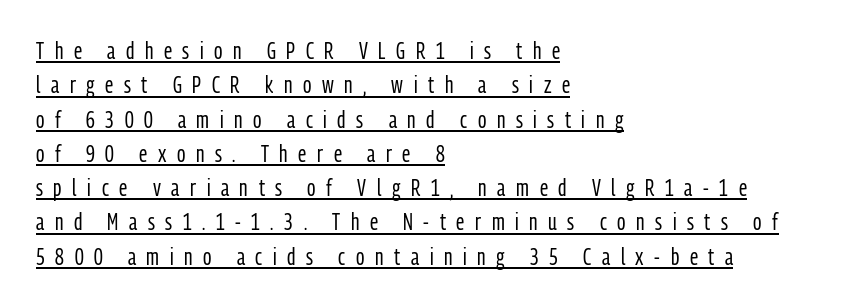
The image shows 23 px text type, upright; set left-aligned, normal line spacing (1.49x), unusually wide letter spacing (+0.46 em), underlined.
